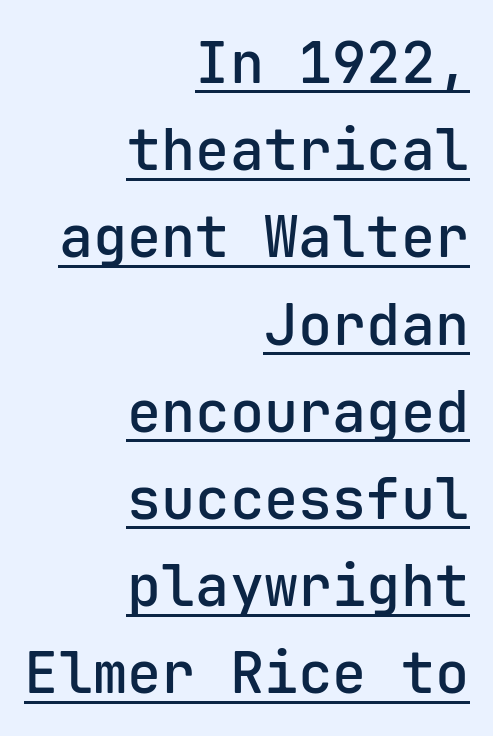
The image shows 57 px semibold sans-serif type, upright, monospaced; set right-aligned, normal line spacing (1.53x), normal letter spacing, underlined; low stroke contrast and a medium x-height.
